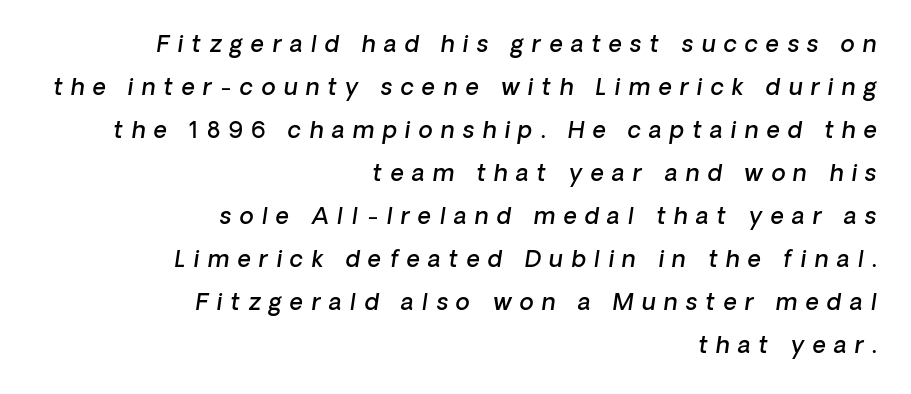
The image shows 23 px text type; set right-aligned, line spacing 1.87x, unusually wide letter spacing (+0.36 em), not underlined.
